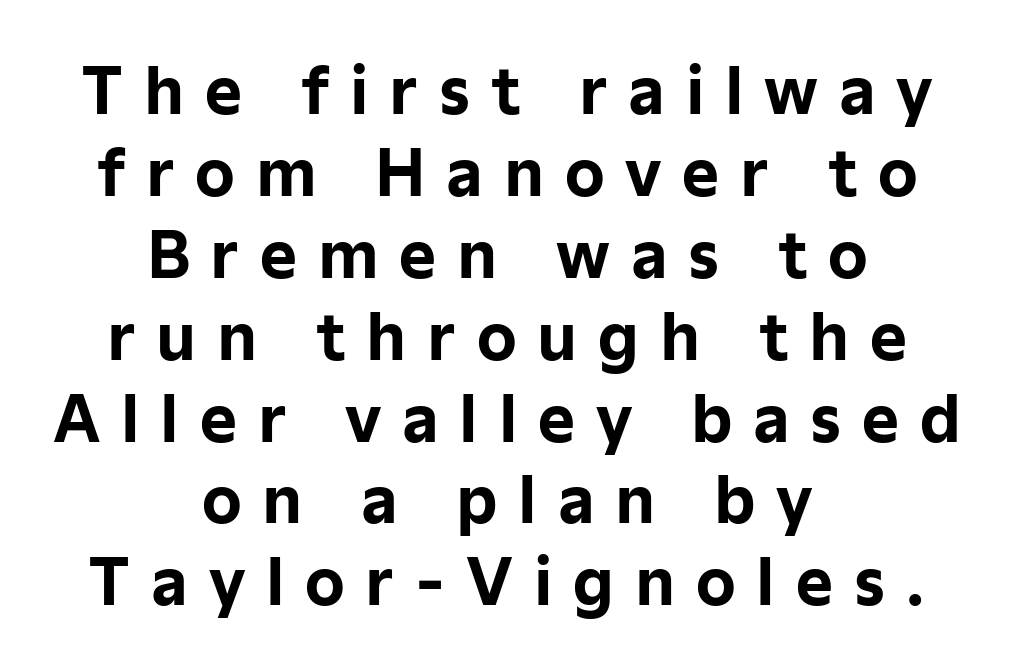
No italicization has been applied; the sample stays upright. The rendering uses a bold face; every stroke is thick and dark. The rendering uses a moderate line-height, typical for paragraphs. The lines are quadded center. Look at the bottom of the vertical strokes: they stop flat, with no serifs. Is the letter spacing exaggerated? Yes — the characters are pushed far apart.
